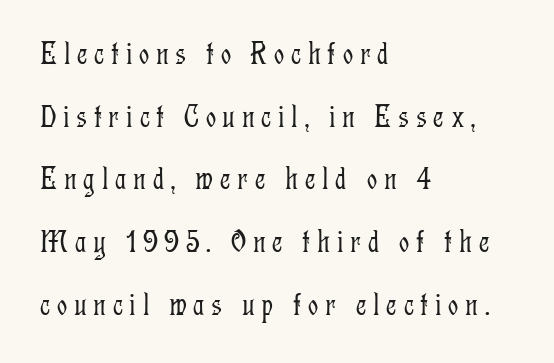
Q: Is the text bold? A: No.
Q: Is the text italic (slanted)? A: No, it is upright.
Q: Is the typeface a serif or a sans-serif typeface? A: Serif.
Q: Is the text underlined? A: No.
Q: How is the paragraph aligned? A: Left-aligned.
Q: Is the spacing between letters normal or unusually wide? A: Unusually wide.
Q: Is the spacing between lines tight, normal or loose? A: Loose.
Q: Width (condensed, normal, or wide)? A: Condensed.
Q: Stroke contrast? A: Low.
Q: x-height? A: Medium.
Q: Monospaced? A: No.
